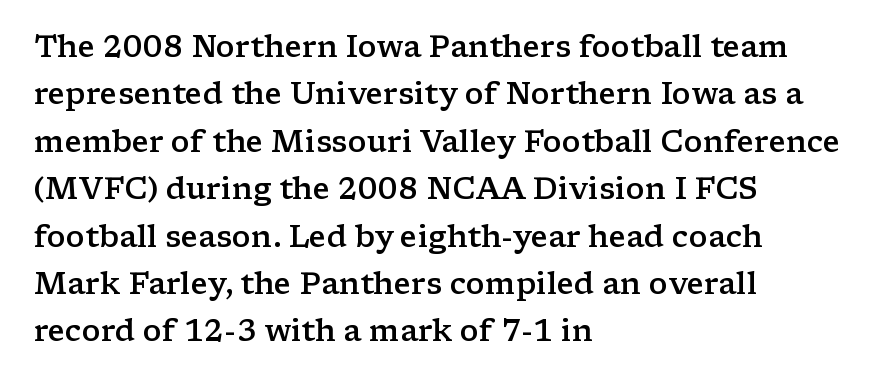
The image shows 30 px semibold, wide serif type, upright; set left-aligned, normal line spacing (1.58x), normal letter spacing, not underlined; low stroke contrast and a medium x-height.
